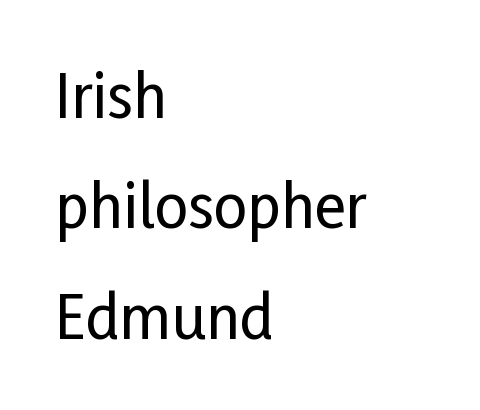
Q: Is the text italic (slanted)? A: No, it is upright.
Q: Is the typeface a serif or a sans-serif typeface? A: Sans-serif.
Q: Is the text underlined? A: No.
Q: How is the paragraph aligned? A: Left-aligned.
Q: Is the spacing between letters normal or unusually wide? A: Normal.
Q: Width (condensed, normal, or wide)? A: Condensed.
Q: Stroke contrast? A: Low.
Q: x-height? A: Medium.
Q: Monospaced? A: No.
